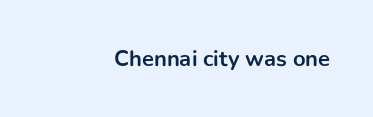
{"italic": "no", "bold": "yes", "underline": "no", "letter_spacing": "normal", "letter_spacing_em": 0.0, "glyph_px": 22}
